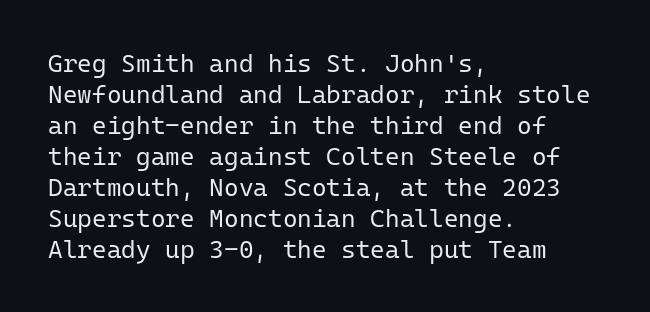
The image shows 25 px text type, upright; set left-aligned, line spacing 1.24x, normal letter spacing, not underlined.
